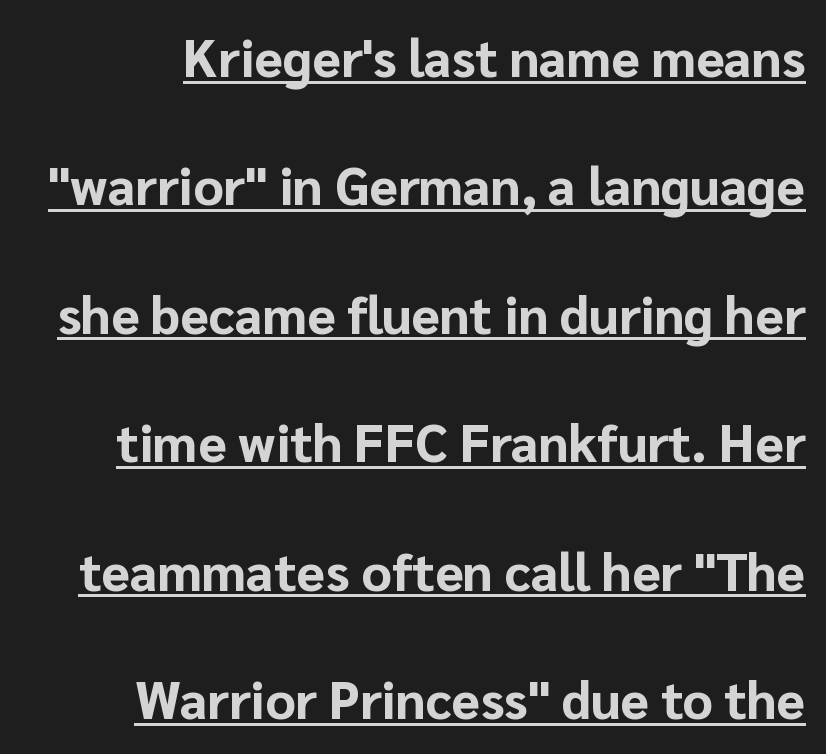
Q: Is the text bold? A: Yes.
Q: Is the text italic (slanted)? A: No, it is upright.
Q: Is the typeface a serif or a sans-serif typeface? A: Sans-serif.
Q: Is the text underlined? A: Yes.
Q: Is the spacing between letters normal or unusually wide? A: Normal.
Q: Is the spacing between lines tight, normal or loose? A: Loose.
Q: Width (condensed, normal, or wide)? A: Normal.
Q: Stroke contrast? A: Low.
Q: x-height? A: Medium.
Q: Monospaced? A: No.
